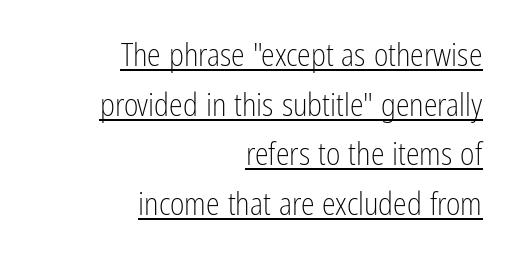
The image shows 31 px light, condensed sans-serif type, upright; set right-aligned, normal line spacing (1.6x), normal letter spacing, underlined; low stroke contrast and a medium x-height.
